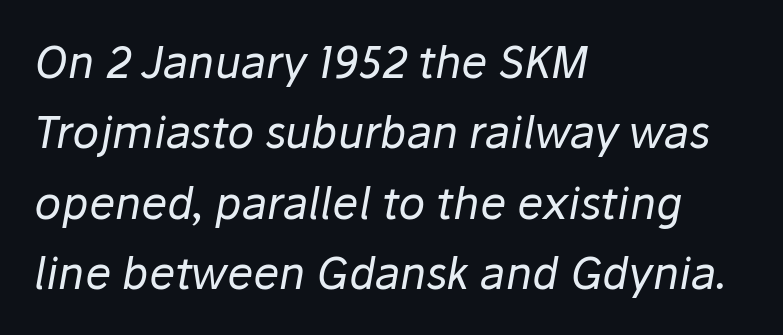
{"italic": "yes", "lean": "right", "slant_degrees": 10, "bold": "no", "weight": "regular", "width": "normal", "stroke_contrast": "low", "x_height": "medium", "monospaced": "no", "underline": "no", "align": "left", "line_spacing": "normal", "line_spacing_ratio": 1.6, "letter_spacing": "normal", "letter_spacing_em": 0.0, "glyph_px": 44}
